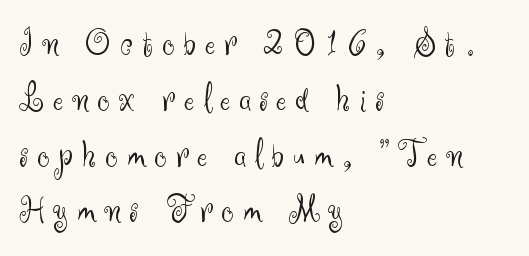
Q: Is the text bold? A: No.
Q: Is the text italic (slanted)? A: No, it is upright.
Q: Is the typeface a serif or a sans-serif typeface? A: Sans-serif.
Q: Is the text underlined? A: No.
Q: How is the paragraph aligned? A: Left-aligned.
Q: Is the spacing between letters normal or unusually wide? A: Unusually wide.
Q: Is the spacing between lines tight, normal or loose? A: Normal.
Q: Width (condensed, normal, or wide)? A: Normal.
Q: Stroke contrast? A: Medium.
Q: x-height? A: Small.
Q: Monospaced? A: No.
